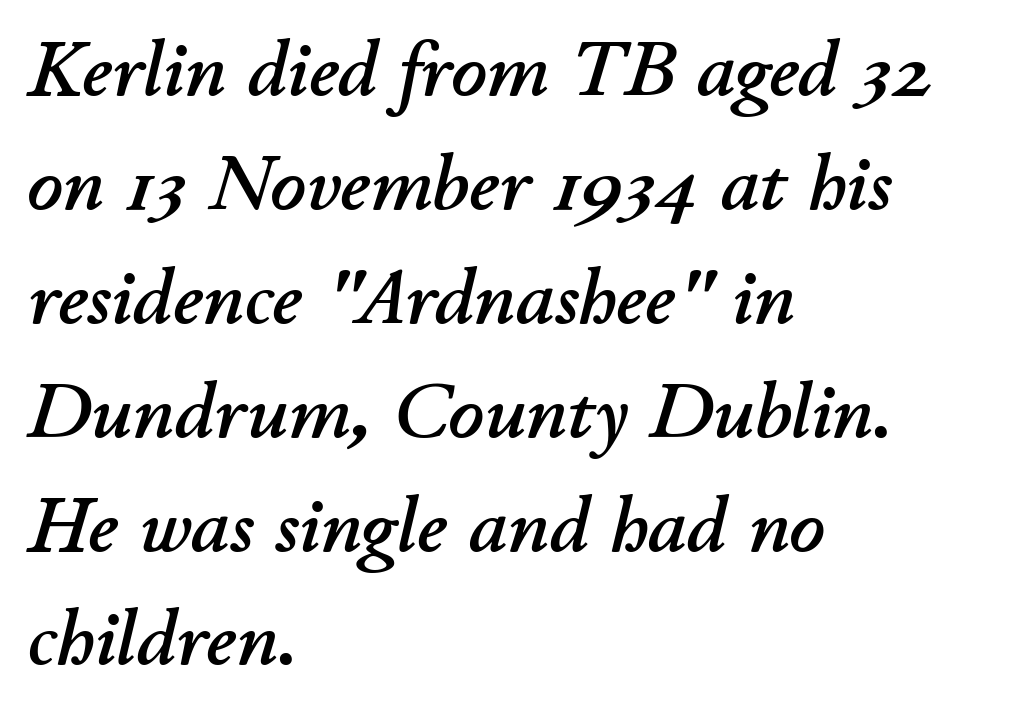
{"italic": "yes", "lean": "right", "slant_degrees": 11, "width": "normal", "stroke_contrast": "low", "x_height": "small", "monospaced": "no", "underline": "no", "align": "left", "line_spacing": "normal", "line_spacing_ratio": 1.46, "letter_spacing": "normal", "letter_spacing_em": 0.0, "glyph_px": 78}
